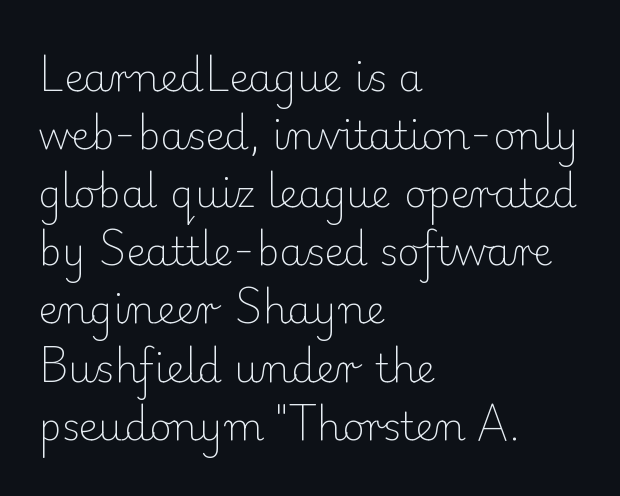
The letters carry serifs — small finishing strokes at the ends of their stems. Short note: letters normally spaced. Rendered with straight, roman letterforms. Leading: standard.
